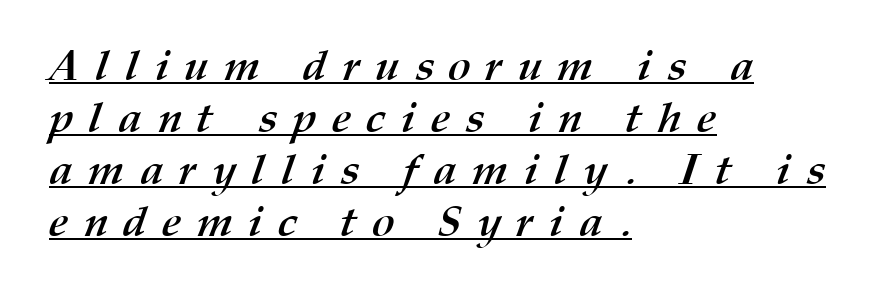
The image shows 43 px semibold type; set left-aligned, line spacing 1.21x, unusually wide letter spacing (+0.36 em), underlined; medium stroke contrast and a medium x-height.
